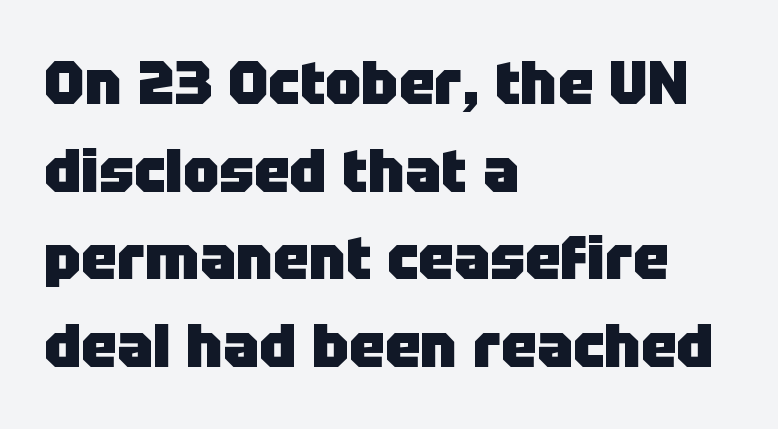
Q: Is the text bold? A: Yes.
Q: Is the text italic (slanted)? A: No, it is upright.
Q: Is the typeface a serif or a sans-serif typeface? A: Sans-serif.
Q: Is the text underlined? A: No.
Q: How is the paragraph aligned? A: Left-aligned.
Q: Is the spacing between letters normal or unusually wide? A: Normal.
Q: Is the spacing between lines tight, normal or loose? A: Normal.
Q: Width (condensed, normal, or wide)? A: Normal.
Q: Stroke contrast? A: Low.
Q: x-height? A: Large.
Q: Monospaced? A: No.
